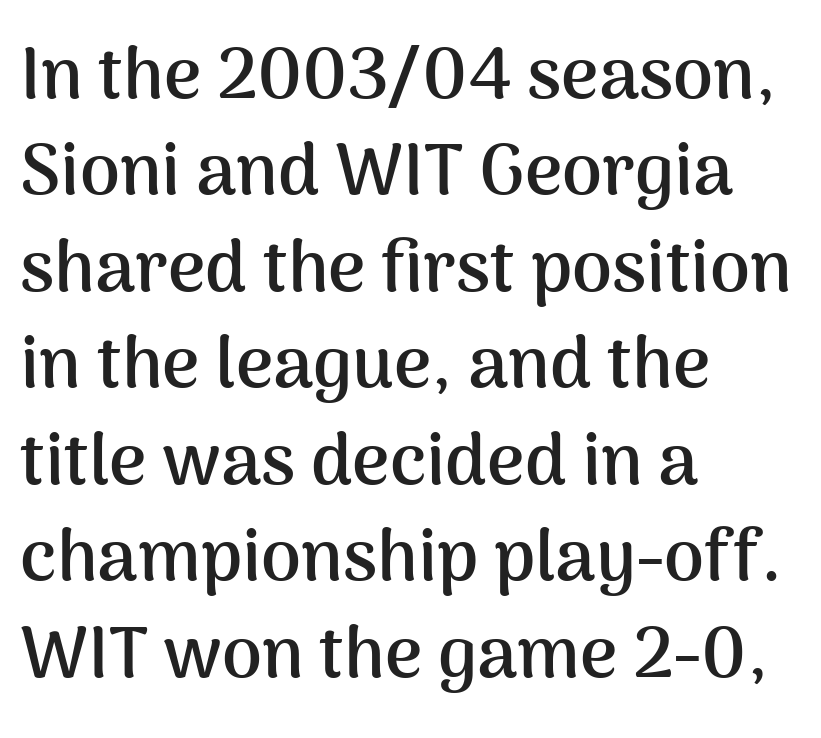
{"serif": "no", "italic": "no", "bold": "yes", "weight": "semibold", "width": "normal", "stroke_contrast": "medium", "x_height": "medium", "monospaced": "no", "underline": "no", "align": "left", "line_spacing": "normal", "line_spacing_ratio": 1.34, "letter_spacing": "normal", "letter_spacing_em": 0.0, "glyph_px": 72}
